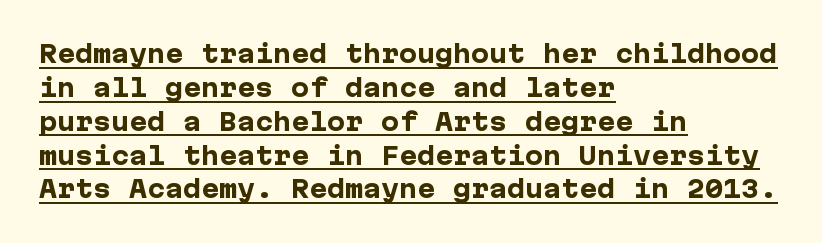
{"italic": "no", "bold": "yes", "underline": "yes", "align": "left", "line_spacing": "normal", "line_spacing_ratio": 1.41, "letter_spacing": "normal", "letter_spacing_em": 0.0, "glyph_px": 24}
